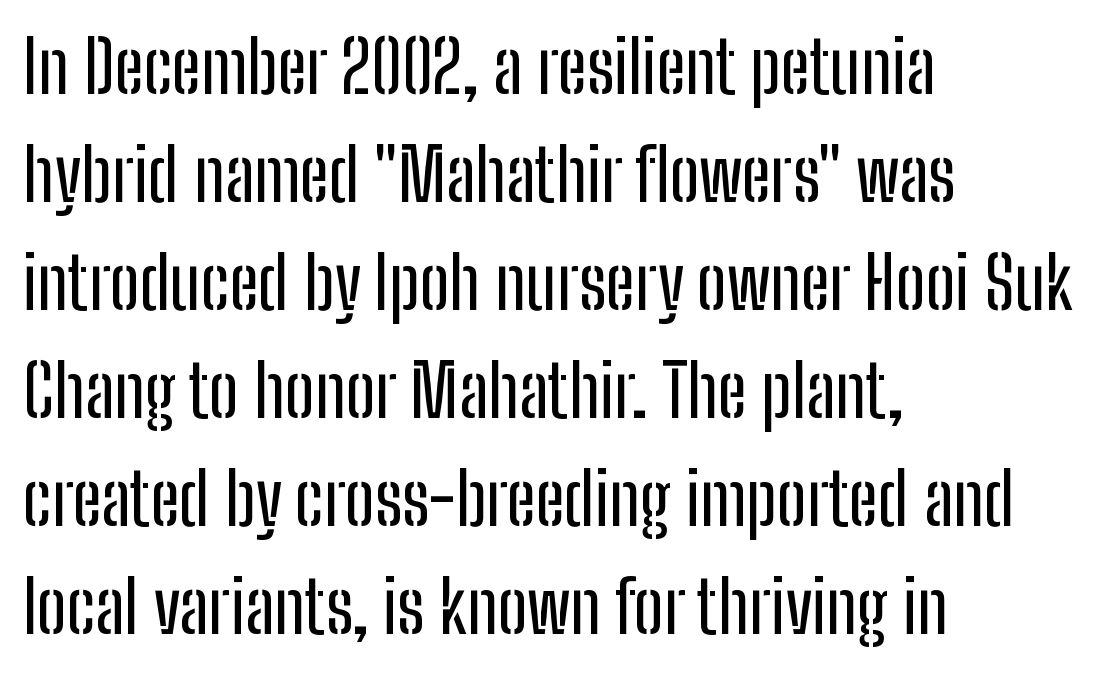
Q: Is the text italic (slanted)? A: No, it is upright.
Q: Is the typeface a serif or a sans-serif typeface? A: Sans-serif.
Q: Is the text underlined? A: No.
Q: How is the paragraph aligned? A: Left-aligned.
Q: Is the spacing between letters normal or unusually wide? A: Normal.
Q: Is the spacing between lines tight, normal or loose? A: Normal.
Q: Width (condensed, normal, or wide)? A: Condensed.
Q: Stroke contrast? A: Low.
Q: x-height? A: Medium.
Q: Monospaced? A: No.
